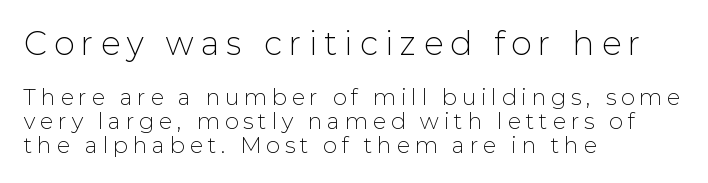
Substantial extra tracking has been applied to these lines. Whoever set this made the first block the dominant, larger element. This sample has the flowing, uneven cadence of proportional lettering. Do the letters lean? They stand straight. The block of text is dense from top to bottom, with scant space between rows.
